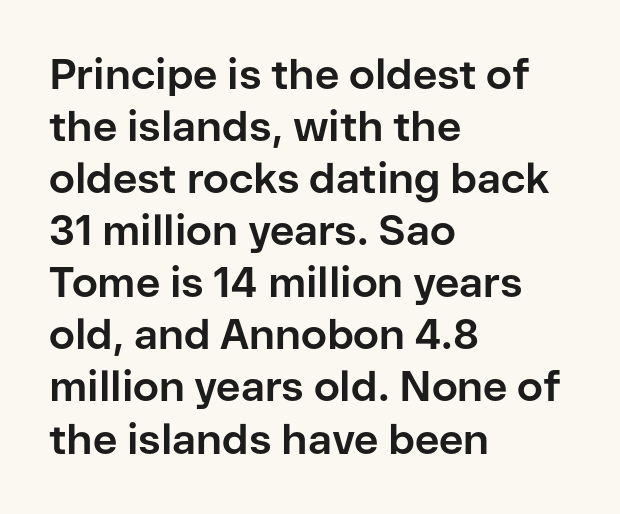
Q: Is the text bold? A: Yes.
Q: Is the text italic (slanted)? A: No, it is upright.
Q: Is the typeface a serif or a sans-serif typeface? A: Sans-serif.
Q: Is the text underlined? A: No.
Q: How is the paragraph aligned? A: Left-aligned.
Q: Is the spacing between letters normal or unusually wide? A: Normal.
Q: Width (condensed, normal, or wide)? A: Normal.
Q: Stroke contrast? A: Low.
Q: x-height? A: Medium.
Q: Monospaced? A: No.
